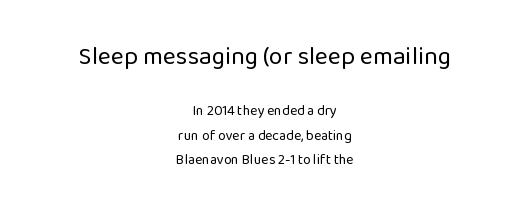
The image shows 25 px text type, upright; set centered, line spacing 1.76x, normal letter spacing, not underlined; the first (top) block is 1.79x larger.
